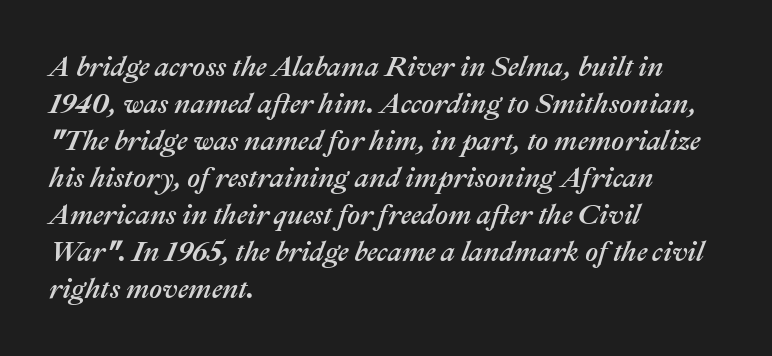
Tracking here is standard; glyphs follow each other at the usual distance. This rendering features lettering with no underline. Typeset ragged right — the left edge is the straight one. A typesetter would call this proportional, since set widths differ per character. Style check: oblique.
